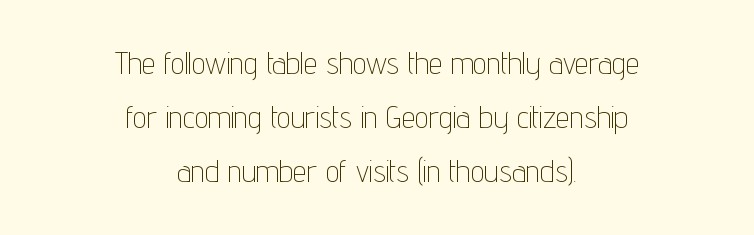
Q: Is the text bold? A: No.
Q: Is the text italic (slanted)? A: No, it is upright.
Q: Is the typeface a serif or a sans-serif typeface? A: Sans-serif.
Q: Is the text underlined? A: No.
Q: How is the paragraph aligned? A: Centered.
Q: Is the spacing between letters normal or unusually wide? A: Normal.
Q: Width (condensed, normal, or wide)? A: Condensed.
Q: Stroke contrast? A: Low.
Q: x-height? A: Medium.
Q: Monospaced? A: No.
